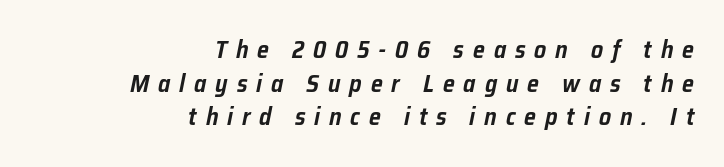
The image shows 24 px text type, italic (leaning right); set right-aligned, normal line spacing (1.4x), unusually wide letter spacing (+0.37 em), not underlined.
